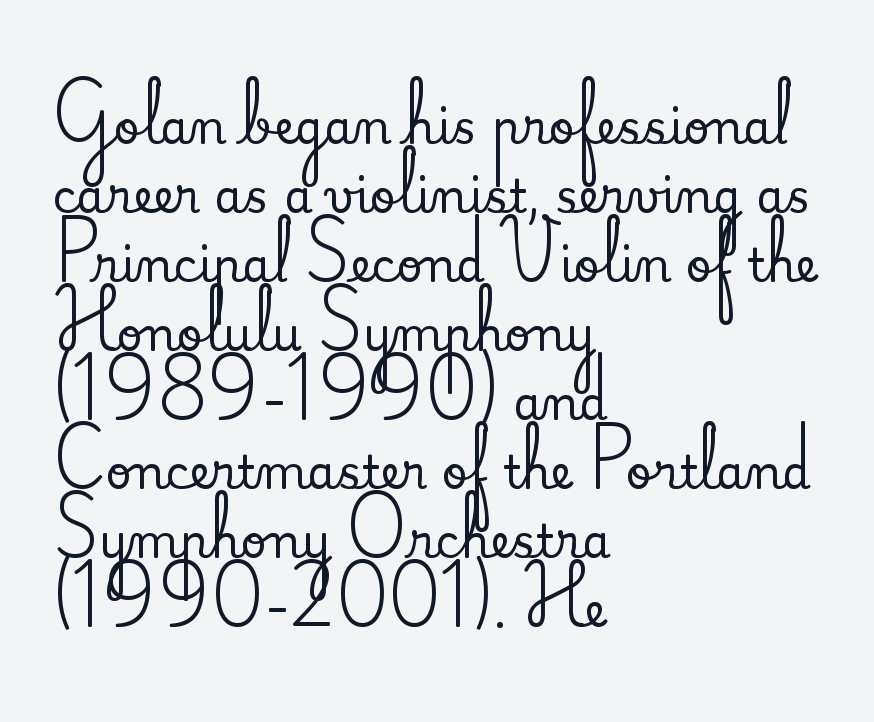
Q: Is the text italic (slanted)? A: No, it is upright.
Q: Is the typeface a serif or a sans-serif typeface? A: Serif.
Q: Is the text underlined? A: No.
Q: How is the paragraph aligned? A: Left-aligned.
Q: Is the spacing between letters normal or unusually wide? A: Normal.
Q: Is the spacing between lines tight, normal or loose? A: Normal.
Q: Width (condensed, normal, or wide)? A: Normal.
Q: Stroke contrast? A: Medium.
Q: x-height? A: Small.
Q: Monospaced? A: No.
